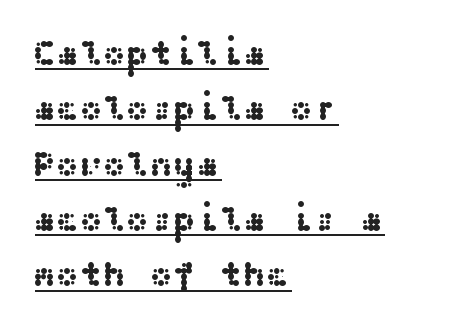
Italic? Not at all — the glyphs are vertical. Every row of glyphs begins at an identical x-position on the left. Inter-character spacing is left at the font's built-in metrics. Successive baselines arrive at the customary interval. In designer terms, the underline attribute is active on this setting.
